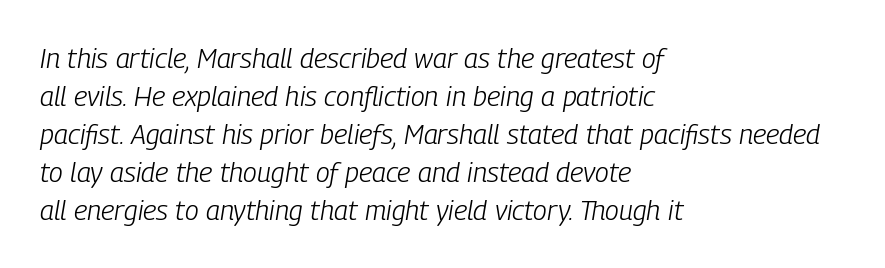
{"italic": "yes", "lean": "right", "slant_degrees": 9, "bold": "no", "weight": "light", "width": "condensed", "stroke_contrast": "low", "x_height": "medium", "monospaced": "no", "underline": "no", "align": "left", "line_spacing": "normal", "line_spacing_ratio": 1.36, "letter_spacing": "normal", "letter_spacing_em": 0.0, "glyph_px": 28}
